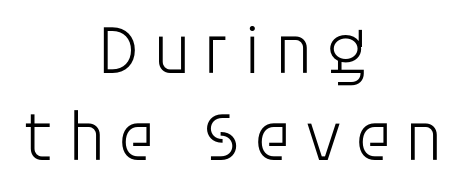
The image shows 70 px light sans-serif type, upright; set centered, line spacing 1.24x, not underlined; low stroke contrast and a large x-height.
